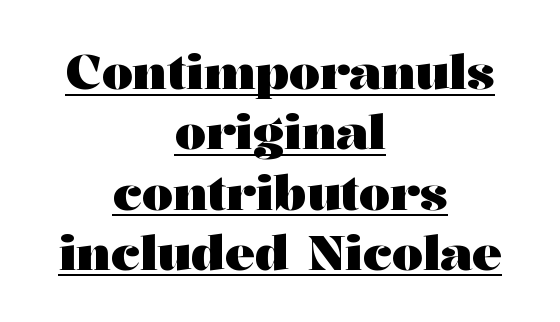
{"serif": "yes", "italic": "no", "bold": "yes", "weight": "heavy", "width": "wide", "stroke_contrast": "medium", "x_height": "medium", "monospaced": "no", "underline": "yes", "align": "center", "line_spacing_ratio": 1.23, "letter_spacing": "normal", "letter_spacing_em": 0.0, "glyph_px": 49}
